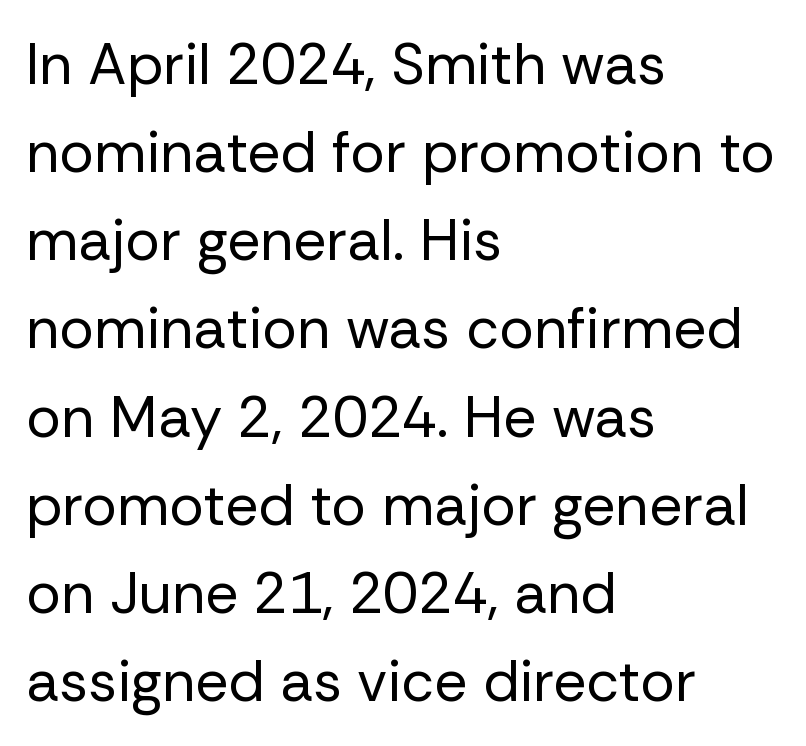
Q: Is the text bold? A: No.
Q: Is the text italic (slanted)? A: No, it is upright.
Q: Is the typeface a serif or a sans-serif typeface? A: Sans-serif.
Q: Is the text underlined? A: No.
Q: How is the paragraph aligned? A: Left-aligned.
Q: Is the spacing between letters normal or unusually wide? A: Normal.
Q: Is the spacing between lines tight, normal or loose? A: Normal.
Q: Width (condensed, normal, or wide)? A: Normal.
Q: Stroke contrast? A: Low.
Q: x-height? A: Medium.
Q: Monospaced? A: No.
